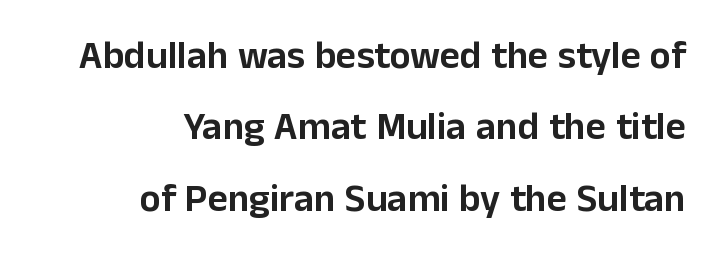
Q: Is the text italic (slanted)? A: No, it is upright.
Q: Is the typeface a serif or a sans-serif typeface? A: Sans-serif.
Q: Is the text underlined? A: No.
Q: How is the paragraph aligned? A: Right-aligned.
Q: Is the spacing between letters normal or unusually wide? A: Normal.
Q: Width (condensed, normal, or wide)? A: Normal.
Q: Stroke contrast? A: Low.
Q: x-height? A: Medium.
Q: Monospaced? A: No.
